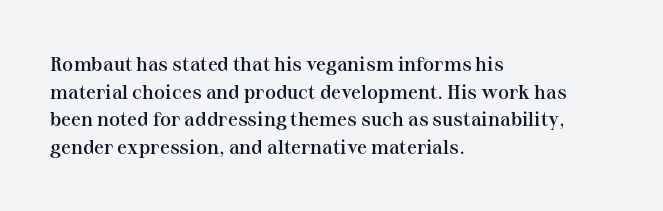
The image shows 20 px text type, upright; set left-aligned, normal line spacing (1.38x), normal letter spacing, not underlined.
